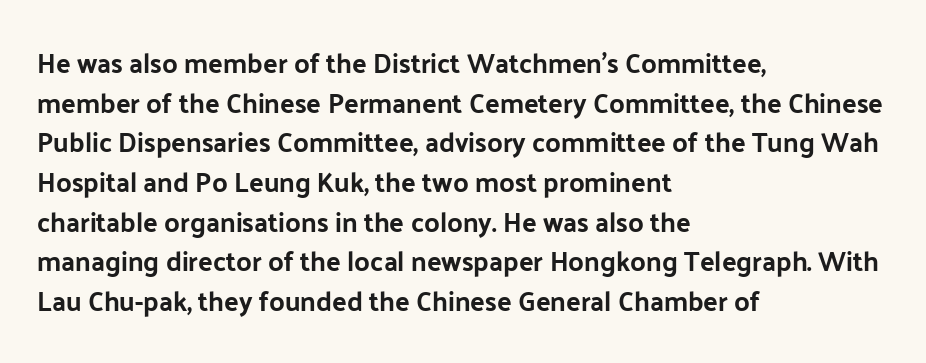
Reading down the column, the eye jumps a familiar distance to each next line. The gaps between neighbouring characters are ordinary and unremarkable. Every character sits straight up, as roman type does. These lines stack with their left ends in a neat column. Bare-footed words on every line.
